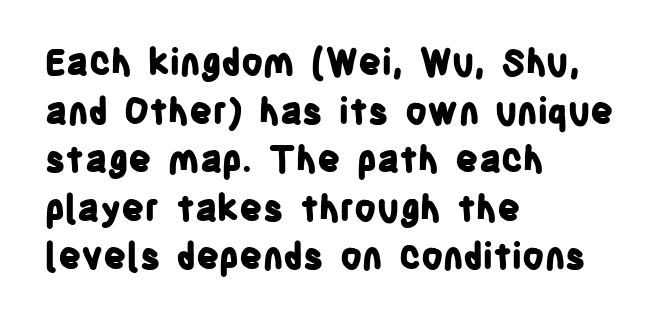
The image shows 36 px bold, condensed sans-serif type, upright; set left-aligned, normal line spacing (1.35x), normal letter spacing, not underlined; low stroke contrast and a large x-height.
